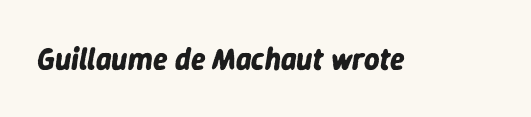
Q: Is the text bold? A: Yes.
Q: Is the text italic (slanted)? A: Yes, it leans right by about 9 degrees.
Q: Is the text underlined? A: No.
Q: Is the spacing between letters normal or unusually wide? A: Normal.
Q: Width (condensed, normal, or wide)? A: Normal.
Q: Stroke contrast? A: Low.
Q: x-height? A: Medium.
Q: Monospaced? A: No.
